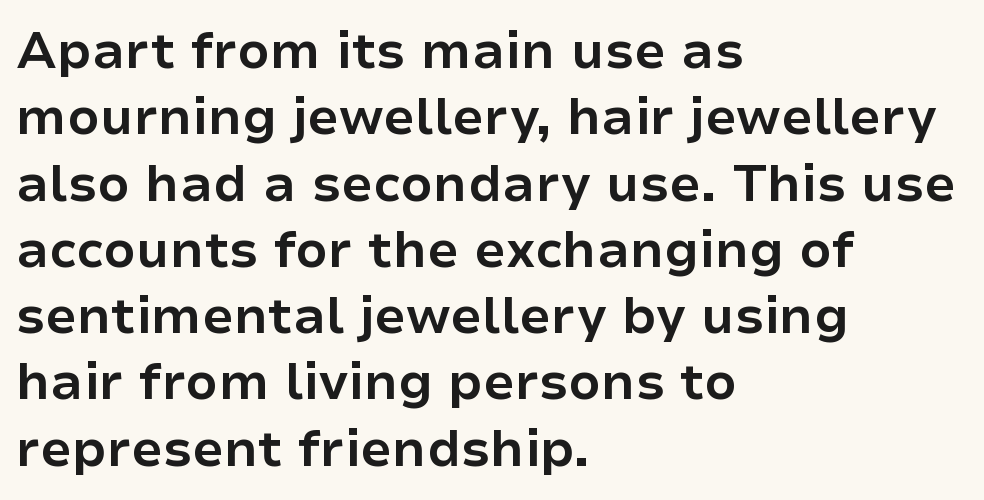
What stands out about the letter spacing? Nothing — it is the standard amount. Honestly, the row spacing looks completely unremarkable. Strong, thick strokes mark this as bold type. A typesetter would label this face a sans. Beneath every word, the page is bare.
